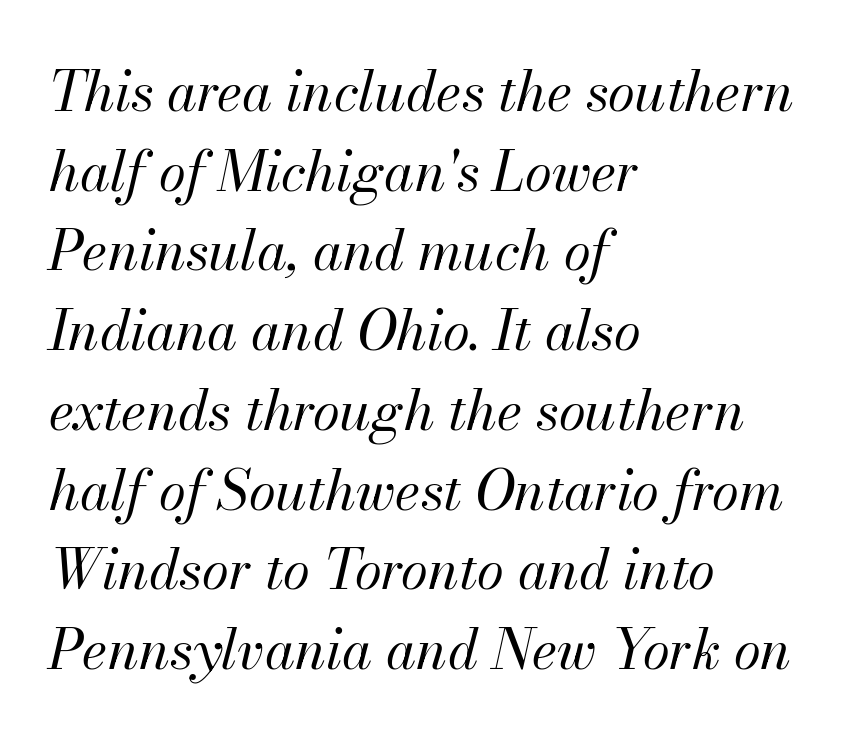
Q: Is the text bold? A: No.
Q: Is the text italic (slanted)? A: Yes, it leans right by about 13 degrees.
Q: Is the text underlined? A: No.
Q: How is the paragraph aligned? A: Left-aligned.
Q: Is the spacing between letters normal or unusually wide? A: Normal.
Q: Is the spacing between lines tight, normal or loose? A: Normal.
Q: Width (condensed, normal, or wide)? A: Normal.
Q: Stroke contrast? A: Medium.
Q: x-height? A: Small.
Q: Monospaced? A: No.
